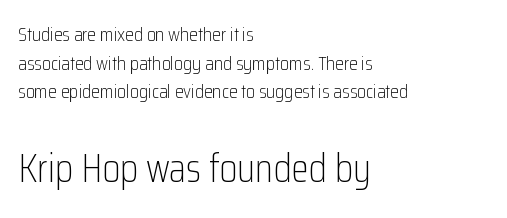
The image shows 40 px light, condensed sans-serif type, upright; set left-aligned, normal line spacing (1.43x), normal letter spacing, not underlined; the second (bottom) block is 2.0x larger; low stroke contrast and a medium x-height.
